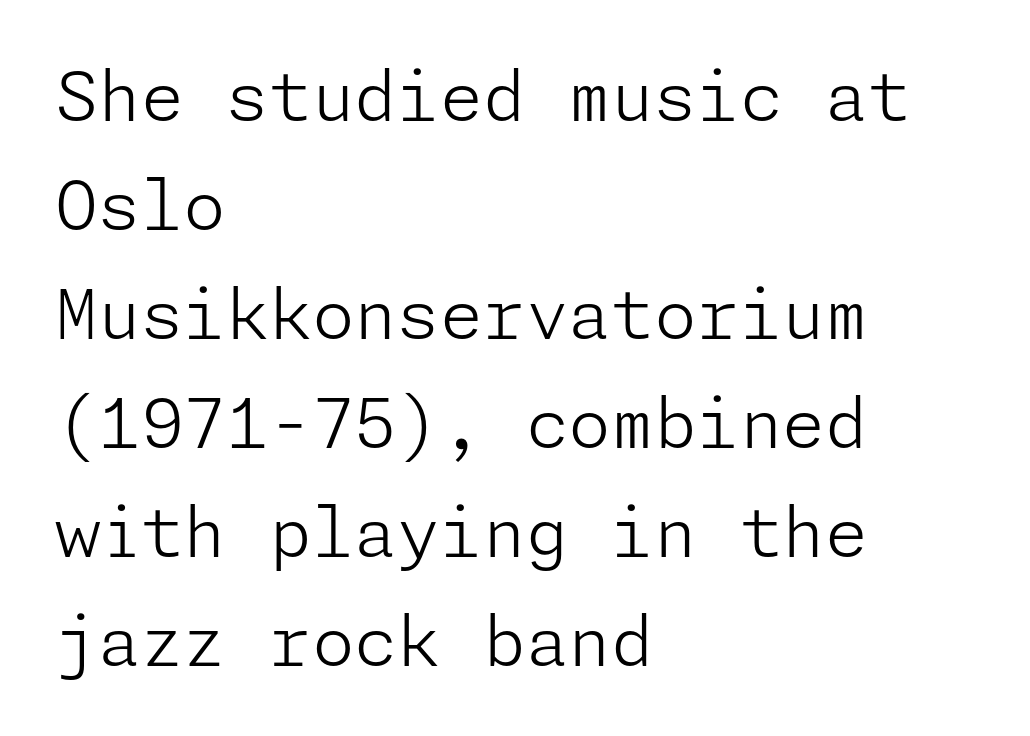
{"serif": "no", "italic": "no", "bold": "no", "weight": "light", "width": "normal", "stroke_contrast": "low", "x_height": "medium", "underline": "no", "align": "left", "line_spacing": "normal", "line_spacing_ratio": 1.58, "letter_spacing": "normal", "letter_spacing_em": 0.0, "glyph_px": 69}
